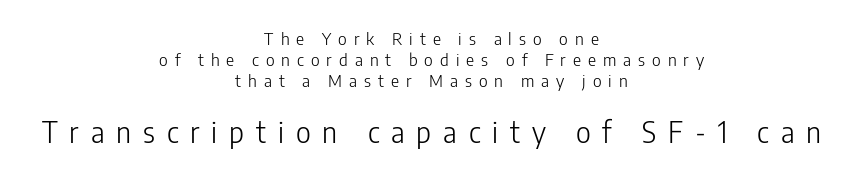
Q: Is the text bold? A: No.
Q: Is the text italic (slanted)? A: No, it is upright.
Q: Is the typeface a serif or a sans-serif typeface? A: Sans-serif.
Q: Is the text underlined? A: No.
Q: How is the paragraph aligned? A: Centered.
Q: Is the spacing between letters normal or unusually wide? A: Unusually wide.
Q: Which block of text is set in a larger size, the first (top) or the second (bottom)? A: The second (bottom) one.
Q: Width (condensed, normal, or wide)? A: Condensed.
Q: Stroke contrast? A: Low.
Q: x-height? A: Medium.
Q: Monospaced? A: No.
